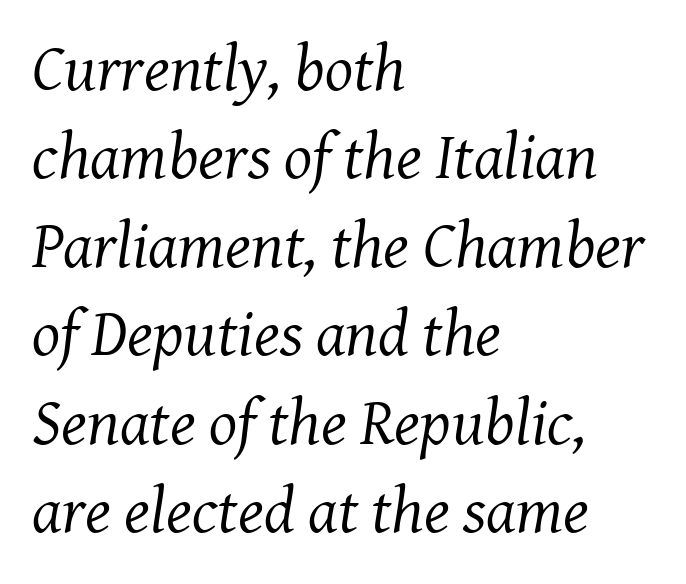
The image shows 66 px regular-weight serif type, italic (leaning right); set left-aligned, normal line spacing (1.34x), normal letter spacing, not underlined; medium stroke contrast and a medium x-height.
